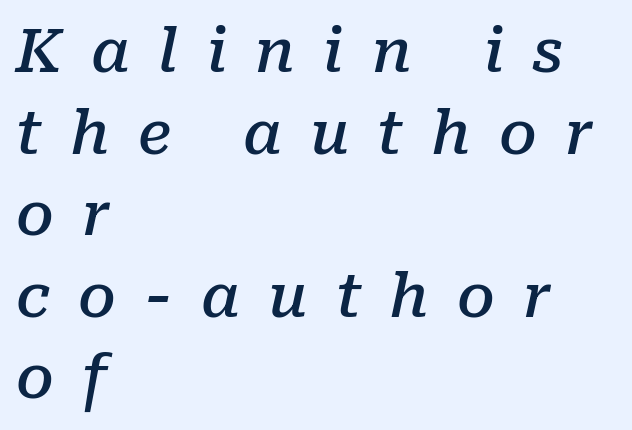
Q: Is the text bold? A: Semi-bold.
Q: Is the text italic (slanted)? A: Yes, it leans right by about 10 degrees.
Q: Is the typeface a serif or a sans-serif typeface? A: Serif.
Q: Is the text underlined? A: No.
Q: How is the paragraph aligned? A: Left-aligned.
Q: Is the spacing between letters normal or unusually wide? A: Unusually wide.
Q: Is the spacing between lines tight, normal or loose? A: Normal.
Q: Width (condensed, normal, or wide)? A: Normal.
Q: Stroke contrast? A: Low.
Q: x-height? A: Medium.
Q: Monospaced? A: No.
